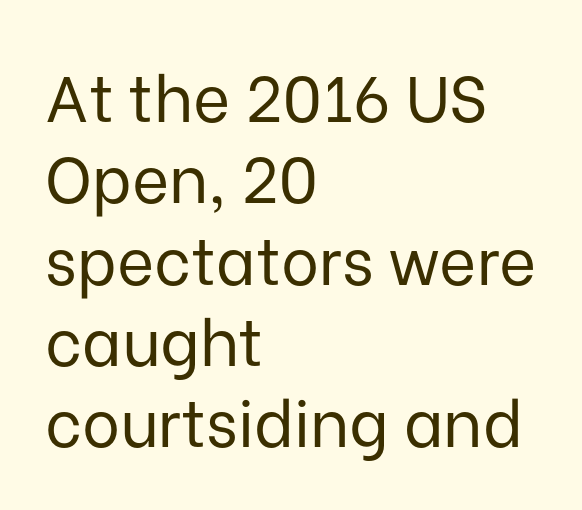
Q: Is the text bold? A: No.
Q: Is the text italic (slanted)? A: No, it is upright.
Q: Is the typeface a serif or a sans-serif typeface? A: Sans-serif.
Q: Is the text underlined? A: No.
Q: How is the paragraph aligned? A: Left-aligned.
Q: Is the spacing between letters normal or unusually wide? A: Normal.
Q: Is the spacing between lines tight, normal or loose? A: Normal.
Q: Width (condensed, normal, or wide)? A: Normal.
Q: Stroke contrast? A: Low.
Q: x-height? A: Medium.
Q: Monospaced? A: No.
